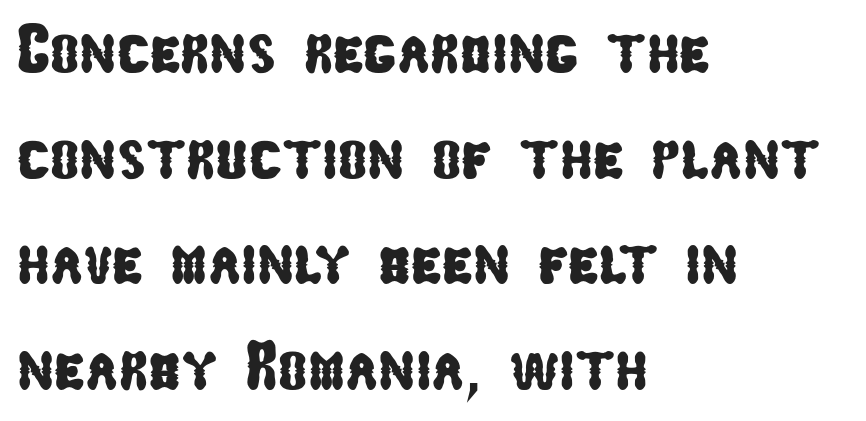
Q: Is the typeface a serif or a sans-serif typeface? A: Sans-serif.
Q: Is the text underlined? A: No.
Q: How is the paragraph aligned? A: Left-aligned.
Q: Is the spacing between letters normal or unusually wide? A: Normal.
Q: Is the spacing between lines tight, normal or loose? A: Normal.
Q: Width (condensed, normal, or wide)? A: Condensed.
Q: Stroke contrast? A: Low.
Q: x-height? A: Medium.
Q: Monospaced? A: No.
